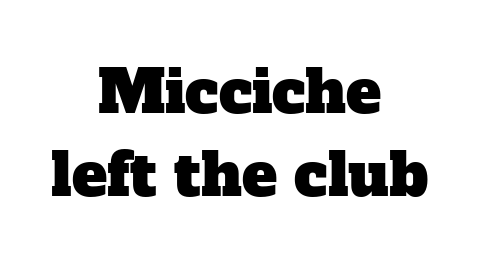
Q: Is the typeface a serif or a sans-serif typeface? A: Serif.
Q: Is the text underlined? A: No.
Q: How is the paragraph aligned? A: Centered.
Q: Is the spacing between letters normal or unusually wide? A: Normal.
Q: Is the spacing between lines tight, normal or loose? A: Normal.
Q: Width (condensed, normal, or wide)? A: Normal.
Q: Stroke contrast? A: Low.
Q: x-height? A: Medium.
Q: Monospaced? A: No.
